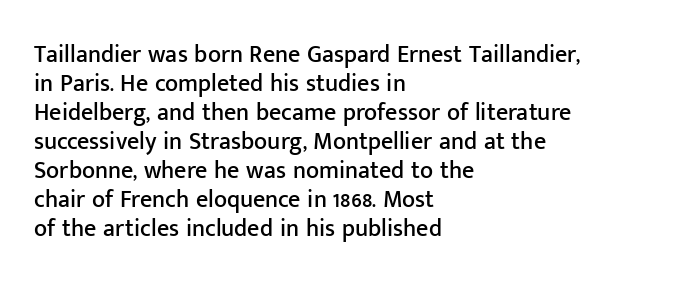
The area under the type is left untouched. Is the block centered? No — it sits flush against the left margin. Default kerning and tracking; the words read as compact shapes. Is there any slant? The stems are plumb.
